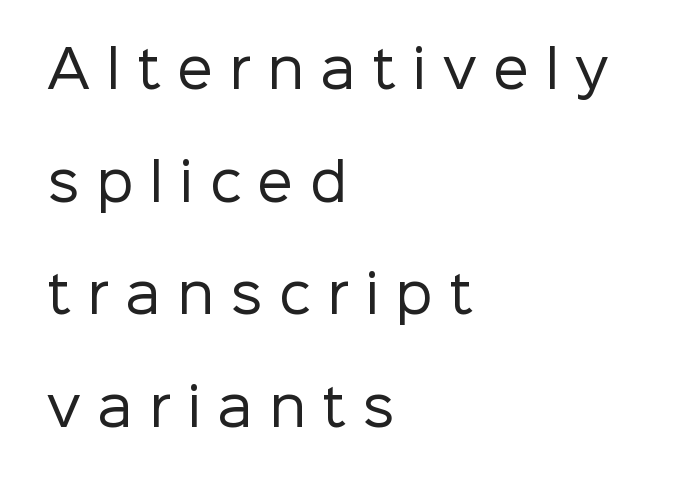
Line spacing here is loose. These glyphs show unthickened strokes, regular width or finer. The letters advance in unequal steps, a hallmark of proportional type. Left-aligned paragraph, ragged on the right. The letters stand upright; this is a roman face. Letterform terminals end flat and unadorned throughout the passage.
